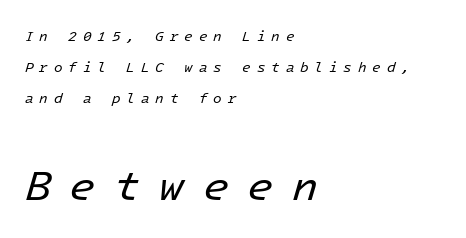
The image shows 43 px regular-weight type, italic (leaning right), monospaced; set left-aligned, loose line spacing (2.22x), unusually wide letter spacing (+0.42 em), not underlined; the second (bottom) block is 3.07x larger; low stroke contrast and a medium x-height.
